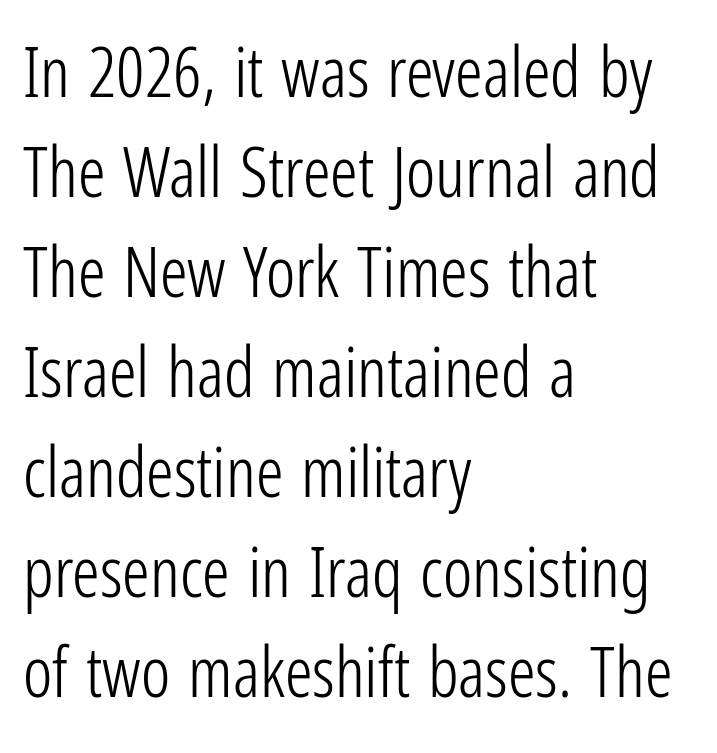
{"serif": "no", "italic": "no", "bold": "no", "weight": "light", "width": "condensed", "stroke_contrast": "low", "x_height": "medium", "monospaced": "no", "underline": "no", "align": "left", "line_spacing": "normal", "line_spacing_ratio": 1.45, "letter_spacing": "normal", "letter_spacing_em": 0.0, "glyph_px": 69}
